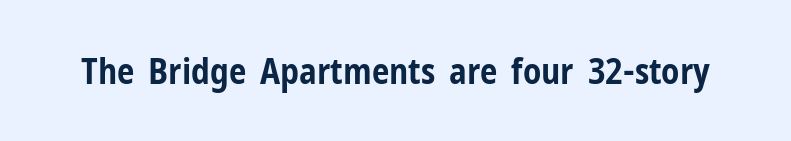
Q: Is the text bold? A: Yes.
Q: Is the text italic (slanted)? A: No, it is upright.
Q: Is the typeface a serif or a sans-serif typeface? A: Sans-serif.
Q: Is the text underlined? A: No.
Q: Is the spacing between letters normal or unusually wide? A: Normal.
Q: Width (condensed, normal, or wide)? A: Condensed.
Q: Stroke contrast? A: Low.
Q: x-height? A: Medium.
Q: Monospaced? A: No.
